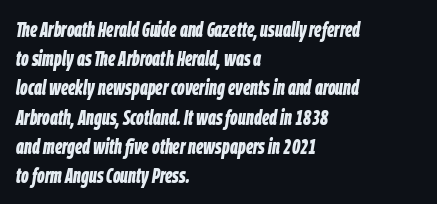
Bare-footed words on every line. The passage is arranged the way most books set body copy — flush left. Students, this is bold: see how much ink each stroke carries. The leading is moderate, giving the passage an even texture. Slanted lettering throughout. The tracking reads as untouched default to a designer's eye.
